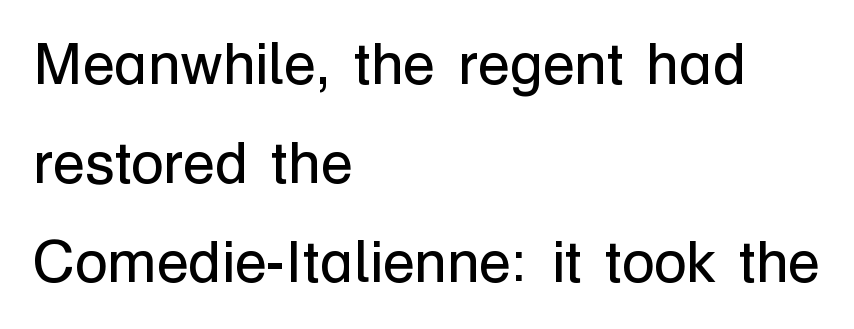
Q: Is the text bold? A: No.
Q: Is the text italic (slanted)? A: No, it is upright.
Q: Is the typeface a serif or a sans-serif typeface? A: Sans-serif.
Q: Is the text underlined? A: No.
Q: How is the paragraph aligned? A: Left-aligned.
Q: Is the spacing between letters normal or unusually wide? A: Normal.
Q: Is the spacing between lines tight, normal or loose? A: Normal.
Q: Width (condensed, normal, or wide)? A: Normal.
Q: Stroke contrast? A: Low.
Q: x-height? A: Medium.
Q: Monospaced? A: No.
